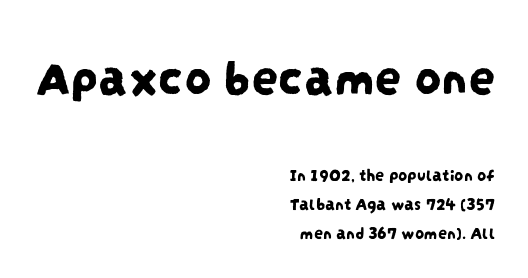
The image shows 53 px condensed sans-serif type; set right-aligned, normal line spacing (1.6x), normal letter spacing, not underlined; the first (top) block is 2.94x larger; low stroke contrast and a large x-height.
